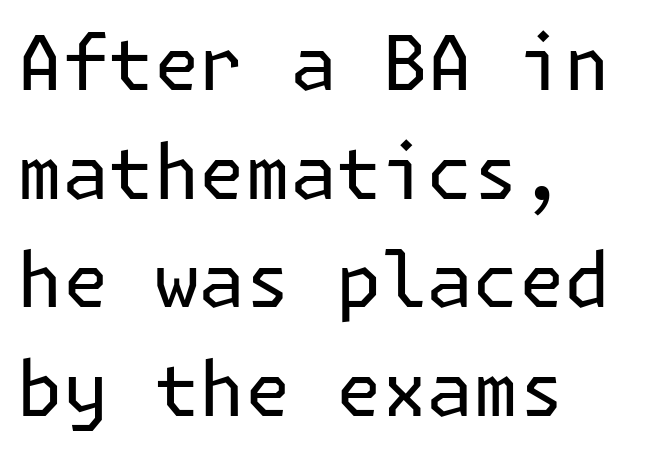
The text block is weighted toward the left margin, trailing off unevenly rightward. Descenders hang freely into open space. Serifs: no, the terminals of the letterforms are clean. Default kerning and tracking; the words read as compact shapes.
